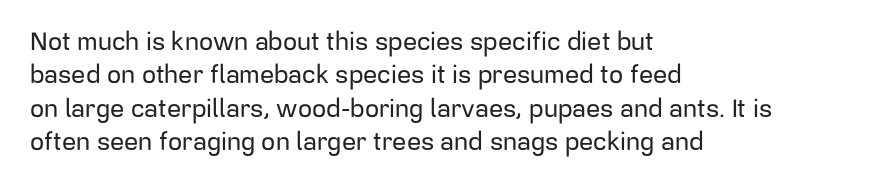
The image shows 25 px text type, upright; set left-aligned, normal line spacing (1.34x), normal letter spacing, not underlined.
